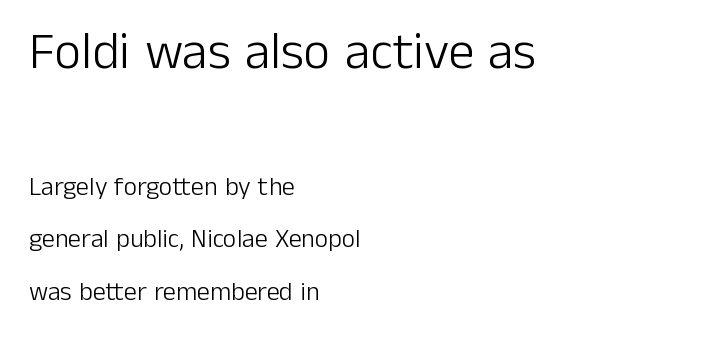
The image shows 52 px light sans-serif type, upright; set left-aligned, loose line spacing (2.01x), normal letter spacing, not underlined; the first (top) block is 2.0x larger; low stroke contrast and a medium x-height.
